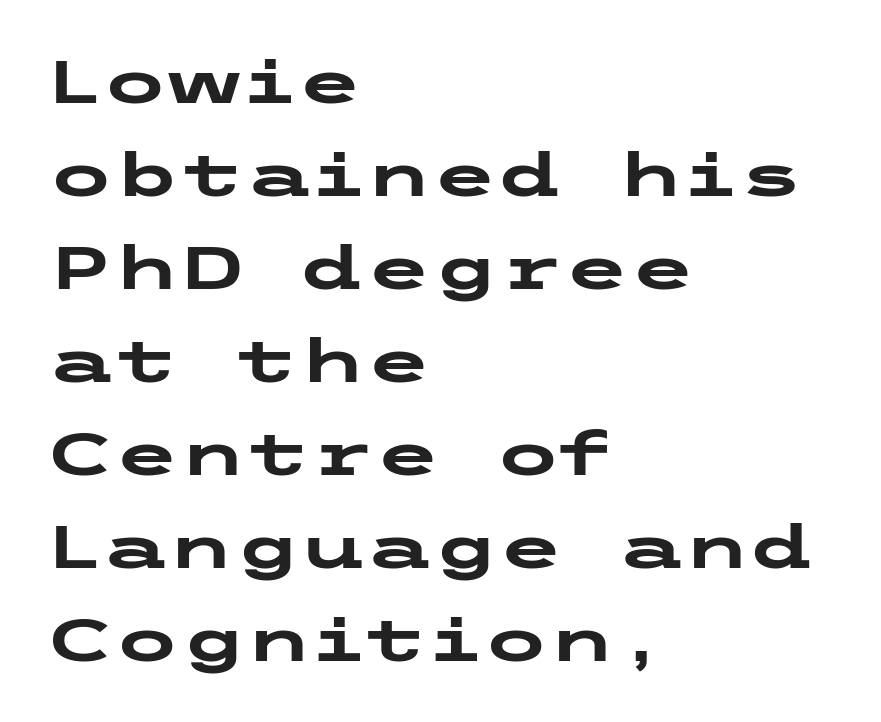
The image shows 60 px heavy, wide sans-serif type, upright; set left-aligned, normal line spacing (1.55x), normal letter spacing, not underlined; low stroke contrast and a medium x-height.
